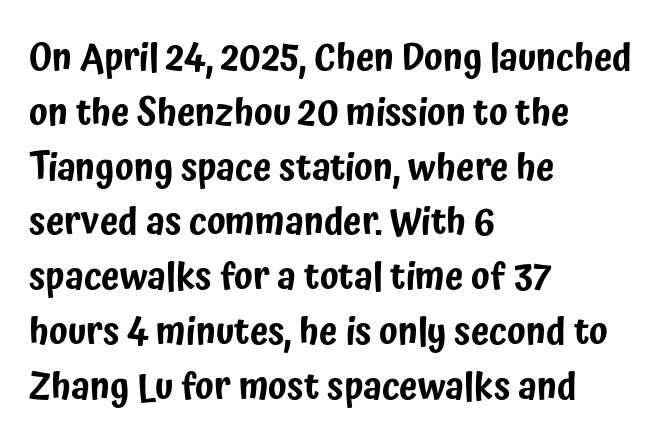
You can tell it's not italic because the verticals are truly vertical. Evenly set lines give the paragraph a standard silhouette. Look at the tracking — it's just the regular setting, nothing added. Character widths vary here, with narrow letters taking less room than wide ones. A classic flush-left, rag-right setting is used for this passage.
